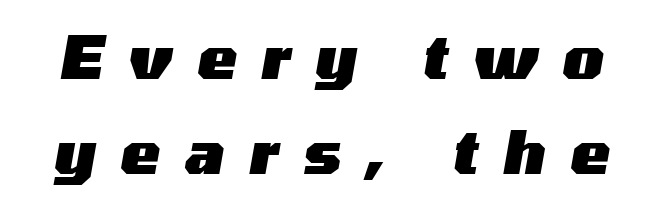
Q: Is the text bold? A: Yes.
Q: Is the text italic (slanted)? A: Yes, it leans right by about 10 degrees.
Q: Is the text underlined? A: No.
Q: Is the spacing between letters normal or unusually wide? A: Unusually wide.
Q: Is the spacing between lines tight, normal or loose? A: Normal.
Q: Width (condensed, normal, or wide)? A: Wide.
Q: Stroke contrast? A: Medium.
Q: x-height? A: Medium.
Q: Monospaced? A: No.
